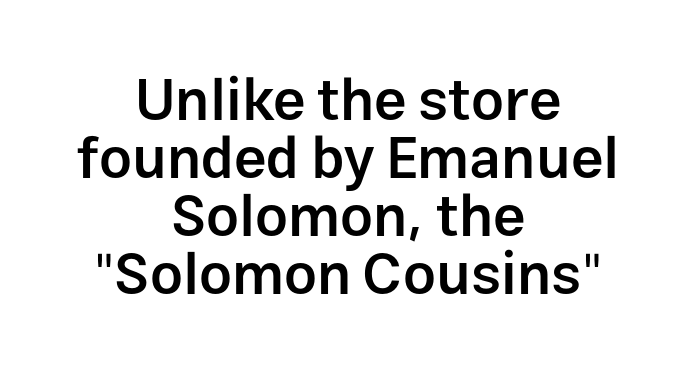
Q: Is the text bold? A: Semi-bold.
Q: Is the text italic (slanted)? A: No, it is upright.
Q: Is the typeface a serif or a sans-serif typeface? A: Sans-serif.
Q: Is the text underlined? A: No.
Q: How is the paragraph aligned? A: Centered.
Q: Is the spacing between letters normal or unusually wide? A: Normal.
Q: Is the spacing between lines tight, normal or loose? A: Tight.
Q: Width (condensed, normal, or wide)? A: Normal.
Q: Stroke contrast? A: Low.
Q: x-height? A: Medium.
Q: Monospaced? A: No.
